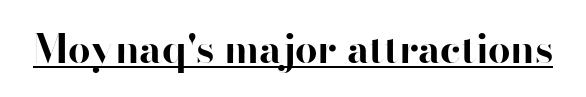
The image shows 40 px bold sans-serif type, upright; set normal letter spacing, underlined; high stroke contrast and a small x-height.
